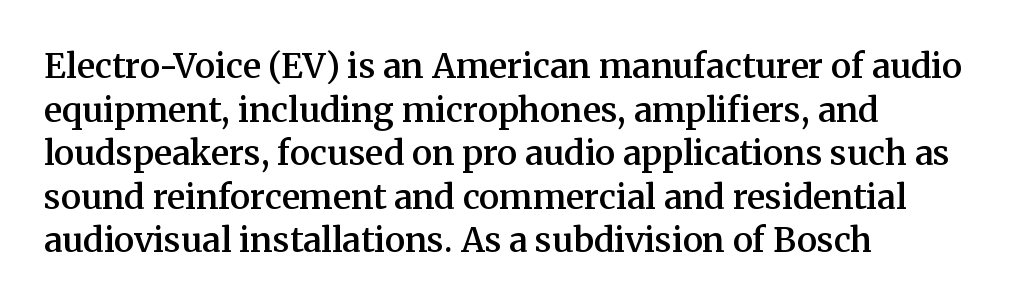
The vertical gap from one line to the next is medium. Caption: semibold face, moderately heavy strokes. Underline: absent. Teacher's note: observe the even left margin — that is flush-left alignment. If you drew a line through each stem, it would be perfectly vertical.
